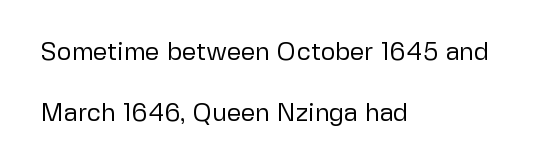
The image shows 25 px text type, upright; set left-aligned, loose line spacing (2.44x), normal letter spacing, not underlined.
